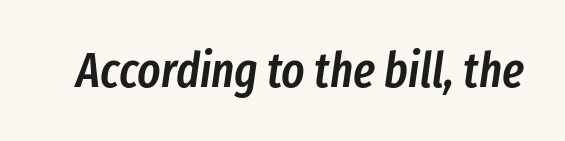
The lettering tilts uniformly, giving the passage an italic look. Semibold letterforms, between regular and bold. A typesetter would call this proportional, since set widths differ per character. The words here are not underlined.
